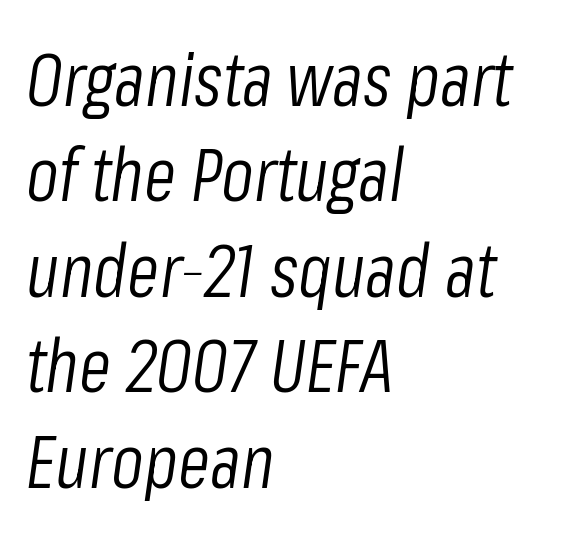
The image shows 74 px light, condensed type, italic (leaning right); set left-aligned, normal line spacing (1.29x), normal letter spacing, not underlined; low stroke contrast and a medium x-height.
